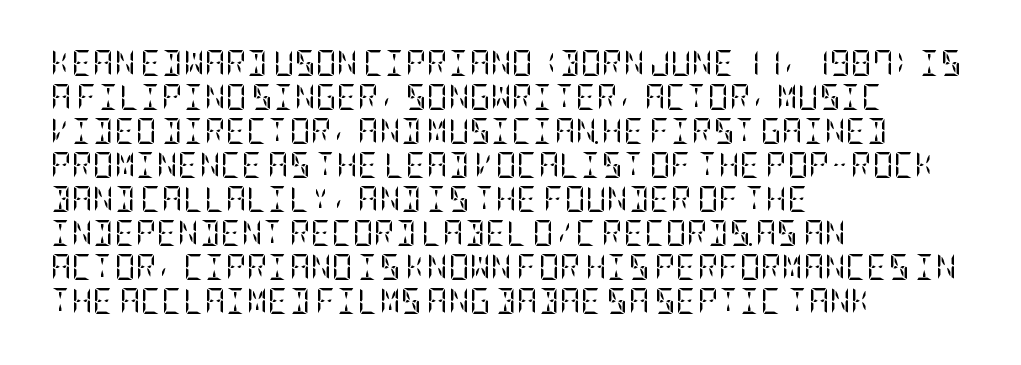
Descenders are the only things crossing below the line. All the whitespace from short lines collects on the right. Characters remain perfectly vertical along every line. The letters sit at their default tracking, neither squeezed nor spread.
